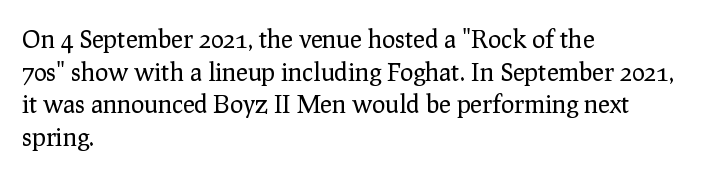
Q: Is the text bold? A: No.
Q: Is the text italic (slanted)? A: No, it is upright.
Q: Is the text underlined? A: No.
Q: How is the paragraph aligned? A: Left-aligned.
Q: Is the spacing between letters normal or unusually wide? A: Normal.
Q: Is the spacing between lines tight, normal or loose? A: Normal.
